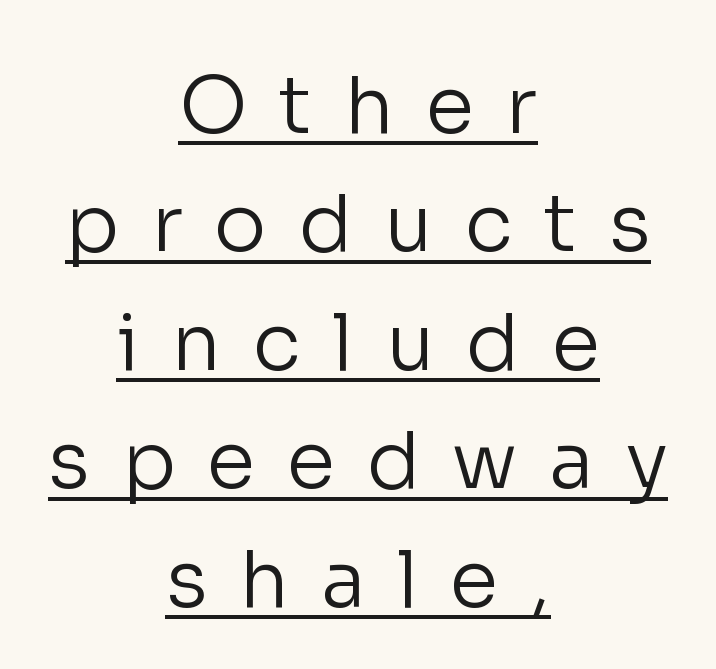
{"serif": "no", "italic": "no", "bold": "no", "weight": "regular", "width": "normal", "stroke_contrast": "low", "x_height": "medium", "monospaced": "no", "underline": "yes", "align": "center", "line_spacing": "normal", "line_spacing_ratio": 1.5, "letter_spacing": "wide", "letter_spacing_em": 0.4, "glyph_px": 79}
